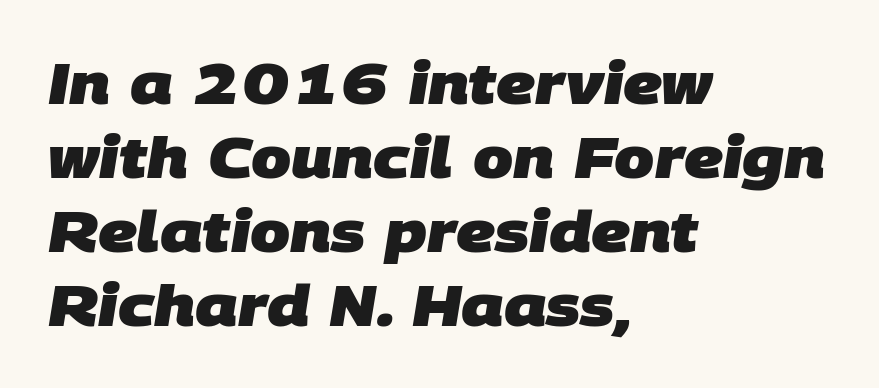
Q: Is the text bold? A: Yes.
Q: Is the typeface a serif or a sans-serif typeface? A: Sans-serif.
Q: Is the text underlined? A: No.
Q: How is the paragraph aligned? A: Left-aligned.
Q: Is the spacing between letters normal or unusually wide? A: Normal.
Q: Is the spacing between lines tight, normal or loose? A: Normal.
Q: Width (condensed, normal, or wide)? A: Normal.
Q: Stroke contrast? A: Low.
Q: x-height? A: Large.
Q: Monospaced? A: No.
